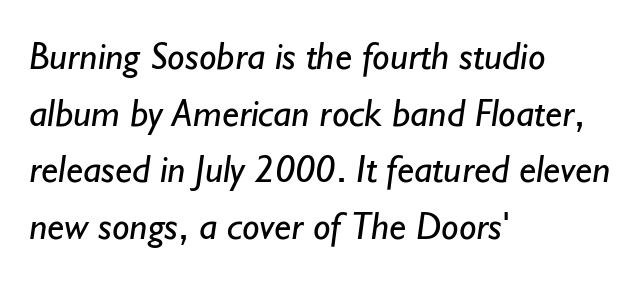
The image shows 39 px regular-weight sans-serif type; set left-aligned, normal line spacing (1.45x), normal letter spacing, not underlined; low stroke contrast and a small x-height.
